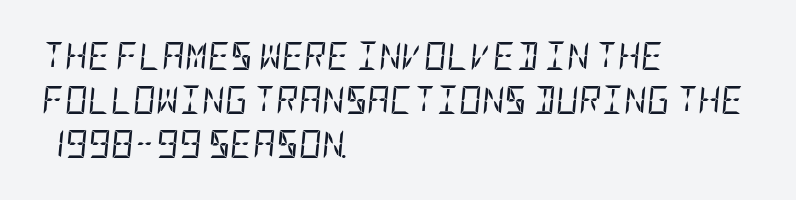
{"italic": "yes", "lean": "right", "slant_degrees": 5, "bold": "no", "weight": "regular", "width": "condensed", "stroke_contrast": "low", "x_height": "large", "underline": "no", "align": "left", "line_spacing": "normal", "line_spacing_ratio": 1.57, "letter_spacing": "normal", "letter_spacing_em": 0.0, "glyph_px": 28}
